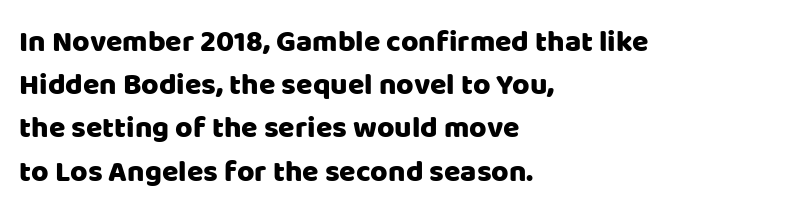
The image shows 30 px sans-serif type, upright; set left-aligned, normal line spacing (1.44x), normal letter spacing, not underlined; low stroke contrast and a large x-height.
